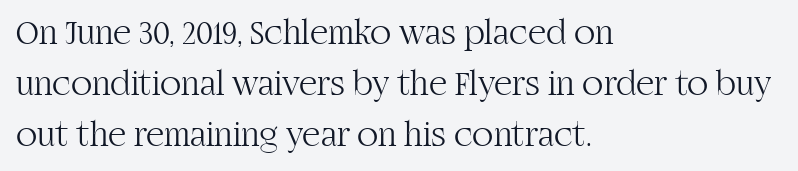
The image shows 35 px light serif type, upright; set left-aligned, normal line spacing (1.46x), normal letter spacing, not underlined; high stroke contrast and a large x-height.
